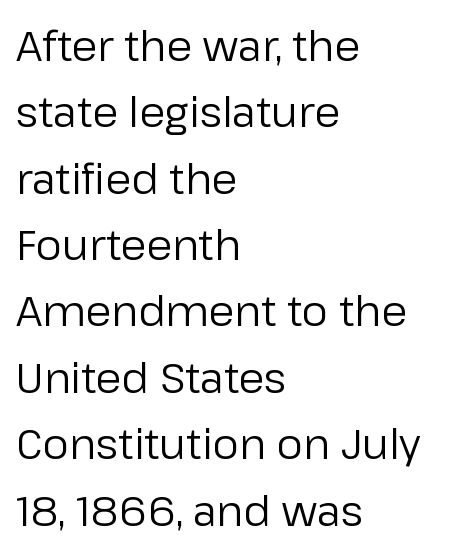
{"serif": "no", "italic": "no", "bold": "no", "weight": "regular", "width": "normal", "stroke_contrast": "low", "x_height": "medium", "monospaced": "no", "underline": "no", "align": "left", "line_spacing": "normal", "line_spacing_ratio": 1.58, "letter_spacing": "normal", "letter_spacing_em": 0.0, "glyph_px": 42}
